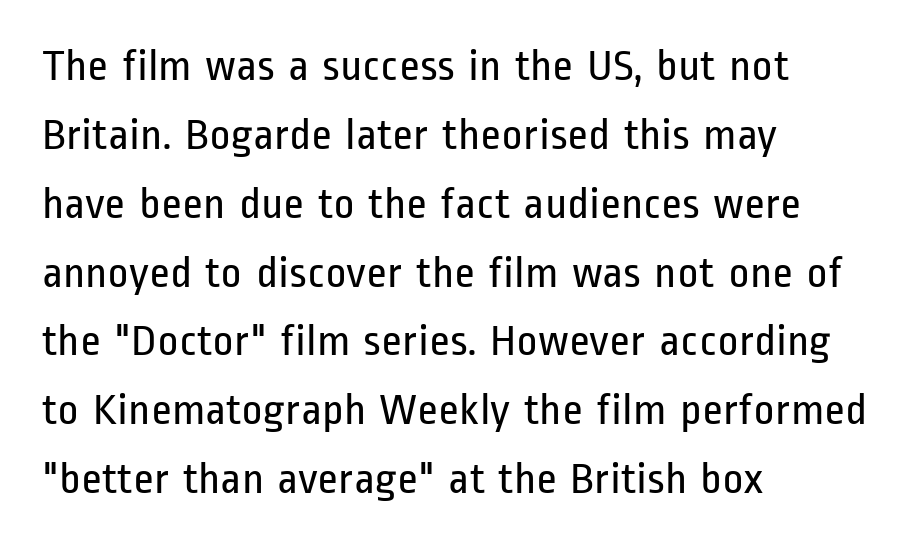
These lines are set flush left with a ragged right edge. Note: no serifs on the glyphs. Successive baselines arrive at the customary interval. This rendering features lettering with no underline.
